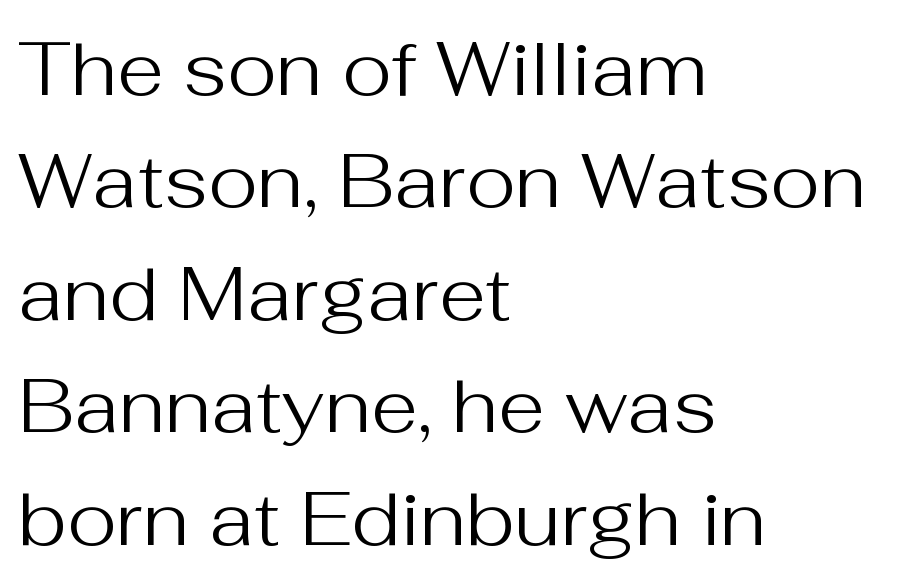
{"serif": "no", "italic": "no", "bold": "no", "weight": "regular", "width": "normal", "stroke_contrast": "medium", "x_height": "medium", "monospaced": "no", "underline": "no", "align": "left", "line_spacing": "normal", "line_spacing_ratio": 1.48, "letter_spacing": "normal", "letter_spacing_em": 0.0, "glyph_px": 76}
